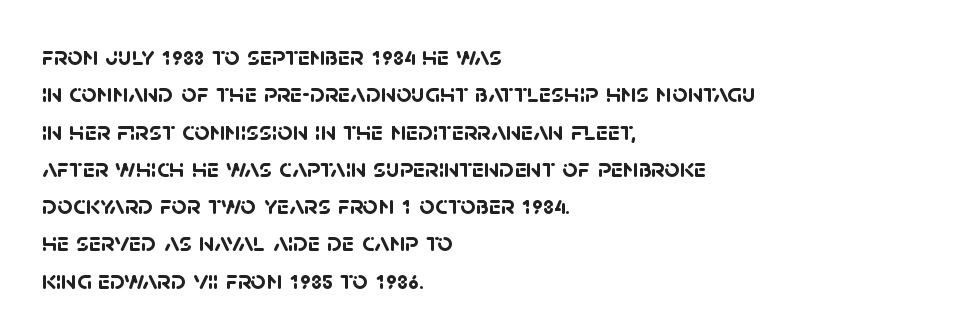
The image shows 27 px bold type; set left-aligned, normal line spacing (1.38x), normal letter spacing, not underlined.
